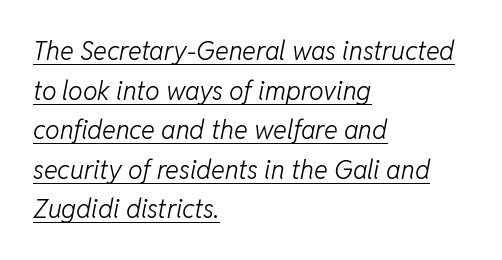
Q: Is the text bold? A: No.
Q: Is the text italic (slanted)? A: Yes, it leans right by about 11 degrees.
Q: Is the text underlined? A: Yes.
Q: How is the paragraph aligned? A: Left-aligned.
Q: Is the spacing between letters normal or unusually wide? A: Normal.
Q: Is the spacing between lines tight, normal or loose? A: Normal.
